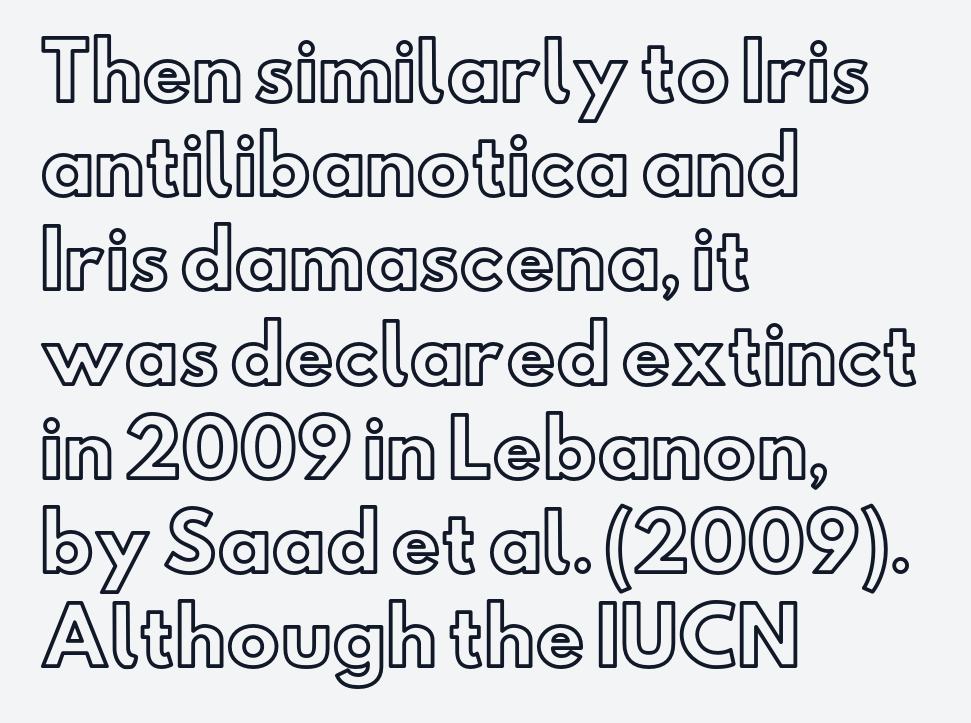
{"italic": "no", "width": "normal", "x_height": "small", "monospaced": "no", "underline": "no", "align": "left", "line_spacing_ratio": 1.24, "letter_spacing": "normal", "letter_spacing_em": 0.0, "glyph_px": 76}
